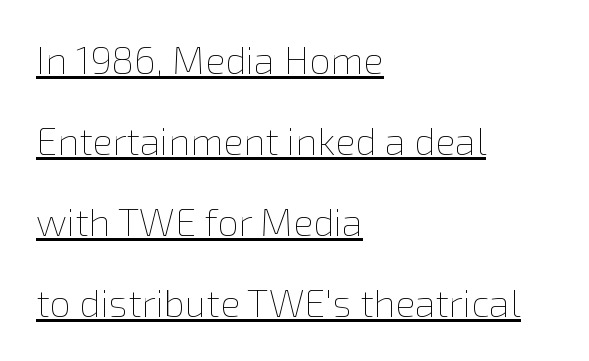
The image shows 38 px thin type, upright; set left-aligned, loose line spacing (2.13x), normal letter spacing, underlined; low stroke contrast and a medium x-height.
